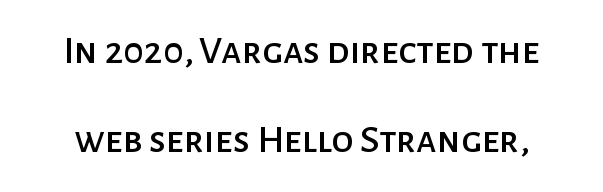
{"serif": "no", "italic": "no", "width": "normal", "stroke_contrast": "low", "x_height": "medium", "monospaced": "no", "underline": "no", "line_spacing": "loose", "line_spacing_ratio": 2.23, "letter_spacing": "normal", "letter_spacing_em": 0.0, "glyph_px": 40}
